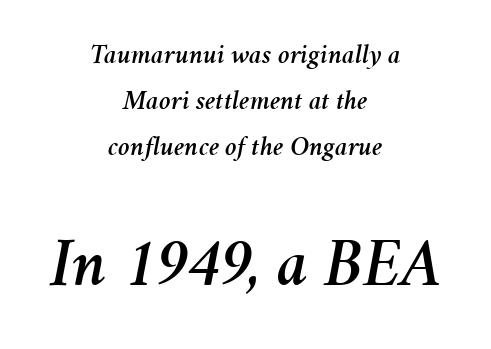
{"italic": "yes", "lean": "right", "slant_degrees": 11, "width": "normal", "stroke_contrast": "medium", "x_height": "medium", "monospaced": "no", "underline": "no", "align": "center", "line_spacing": "normal", "line_spacing_ratio": 1.64, "letter_spacing": "normal", "letter_spacing_em": 0.0, "larger_block": "second", "size_ratio": 2.46, "glyph_px": 69}
